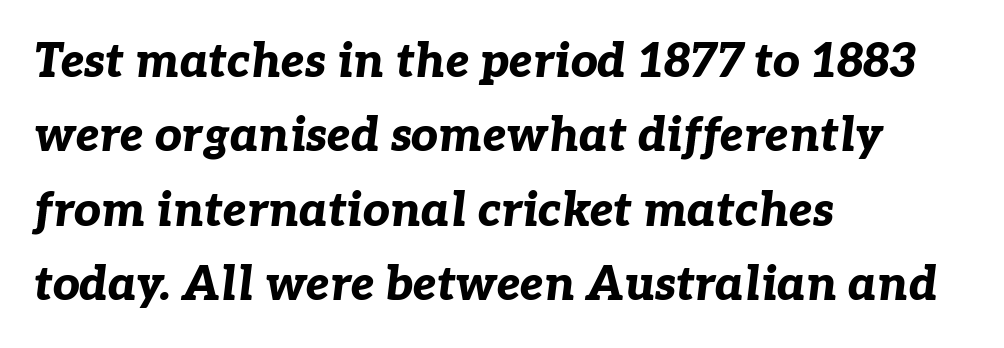
{"italic": "yes", "lean": "right", "slant_degrees": 7, "bold": "yes", "weight": "bold", "width": "normal", "stroke_contrast": "low", "x_height": "medium", "monospaced": "no", "underline": "no", "align": "left", "line_spacing": "normal", "line_spacing_ratio": 1.58, "letter_spacing": "normal", "letter_spacing_em": 0.0, "glyph_px": 47}
